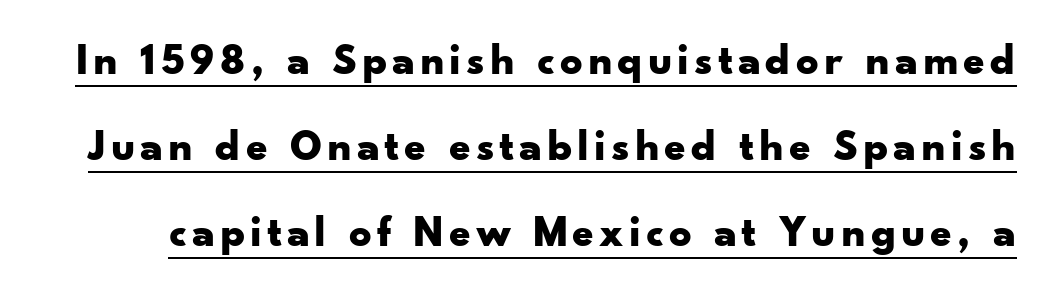
Q: Is the text bold? A: Yes.
Q: Is the text italic (slanted)? A: No, it is upright.
Q: Is the typeface a serif or a sans-serif typeface? A: Sans-serif.
Q: Is the text underlined? A: Yes.
Q: Is the spacing between lines tight, normal or loose? A: Loose.
Q: Width (condensed, normal, or wide)? A: Wide.
Q: Stroke contrast? A: Low.
Q: x-height? A: Small.
Q: Monospaced? A: No.
